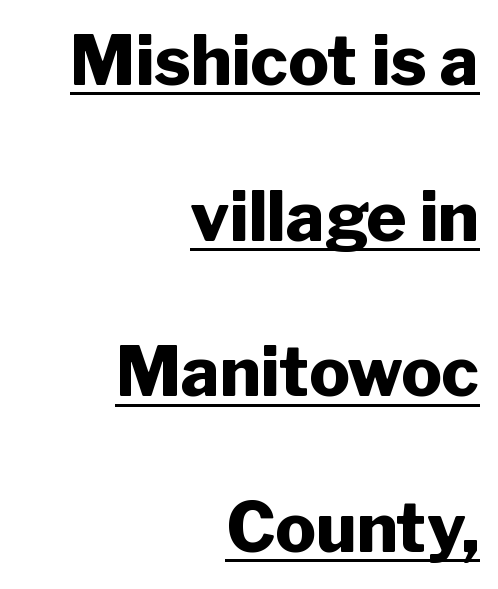
The image shows 68 px heavy sans-serif type, upright; set right-aligned, loose line spacing (2.29x), normal letter spacing, underlined; low stroke contrast and a medium x-height.
